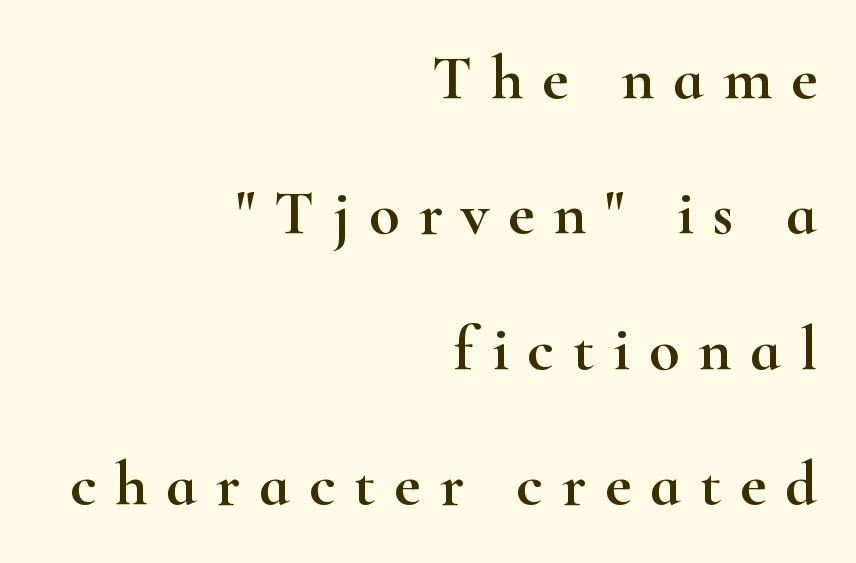
The image shows 63 px wide serif type, upright; set right-aligned, loose line spacing (2.15x), unusually wide letter spacing (+0.3 em), not underlined; high stroke contrast and a small x-height.
